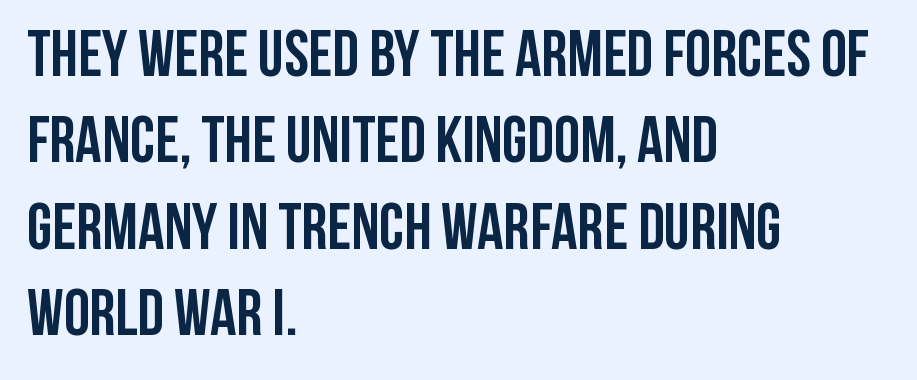
Look at the tracking — it's just the regular setting, nothing added. Character widths vary here, with narrow letters taking less room than wide ones. Serif or sans? Sans — the stroke terminals are bare. Does the lettering tilt? It doesn't — this is upright. This rendering uses left alignment, leaving the right contour irregular.
